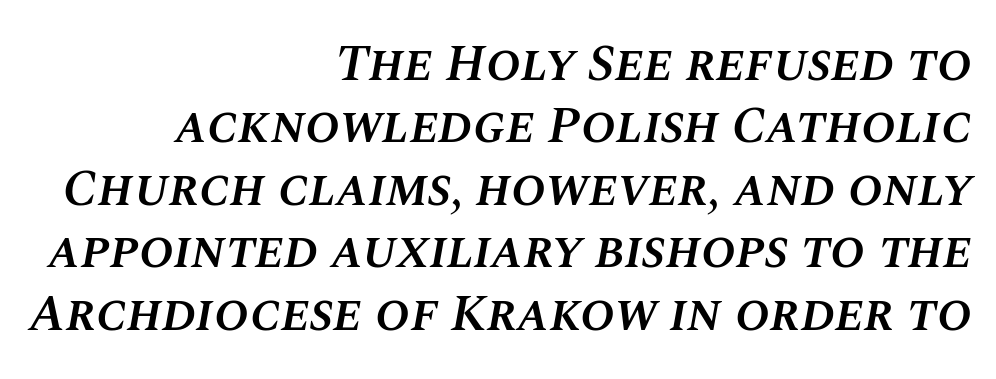
{"italic": "yes", "lean": "right", "slant_degrees": 10, "bold": "semi", "weight": "semibold", "width": "normal", "stroke_contrast": "medium", "x_height": "large", "monospaced": "no", "underline": "no", "align": "right", "line_spacing_ratio": 1.2, "letter_spacing": "normal", "letter_spacing_em": 0.0, "glyph_px": 52}
